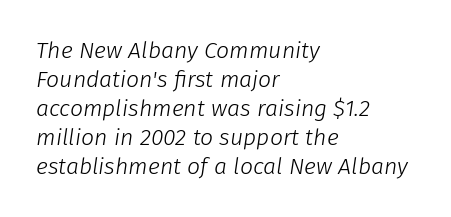
The image shows 23 px text type, italic (leaning right); set left-aligned, normal line spacing (1.26x), normal letter spacing, not underlined.
